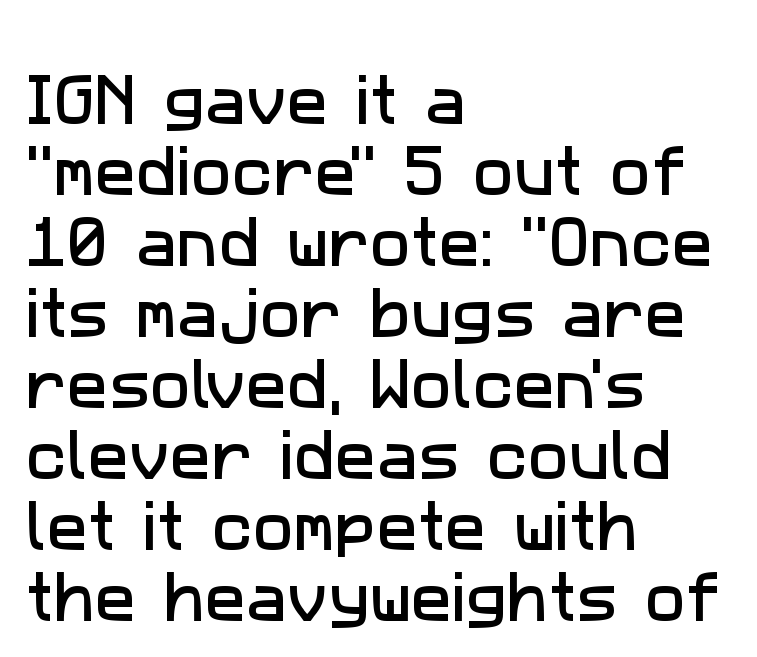
Q: Is the typeface a serif or a sans-serif typeface? A: Sans-serif.
Q: Is the text underlined? A: No.
Q: How is the paragraph aligned? A: Left-aligned.
Q: Is the spacing between letters normal or unusually wide? A: Normal.
Q: Is the spacing between lines tight, normal or loose? A: Normal.
Q: Width (condensed, normal, or wide)? A: Normal.
Q: Stroke contrast? A: Low.
Q: x-height? A: Medium.
Q: Monospaced? A: No.
